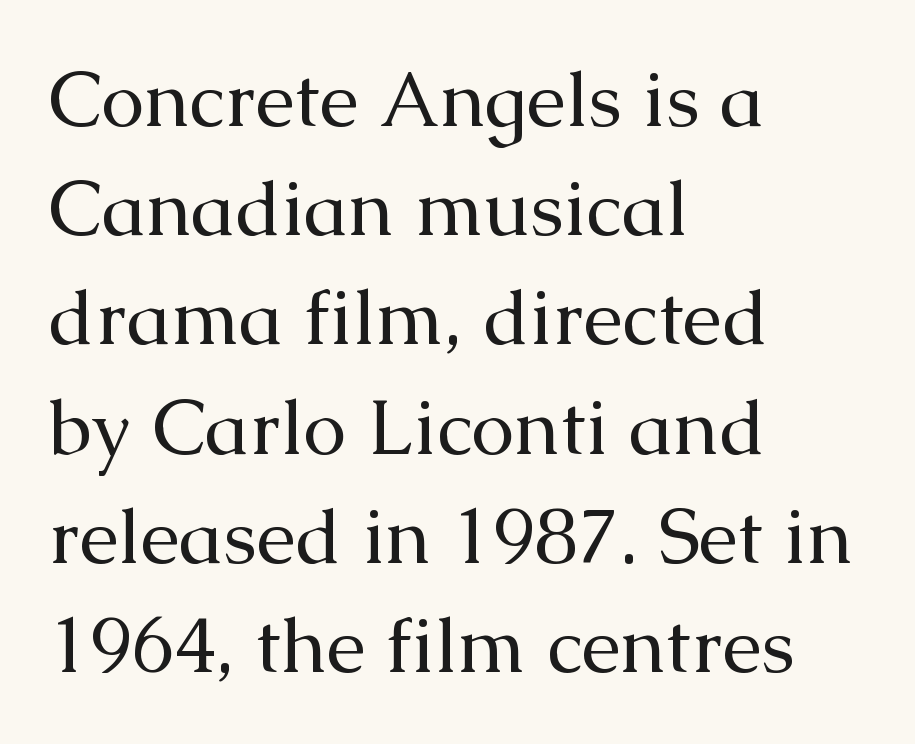
{"serif": "yes", "italic": "no", "bold": "no", "weight": "regular", "width": "normal", "stroke_contrast": "medium", "x_height": "medium", "monospaced": "no", "underline": "no", "align": "left", "line_spacing": "normal", "line_spacing_ratio": 1.4, "letter_spacing": "normal", "letter_spacing_em": 0.0, "glyph_px": 78}
